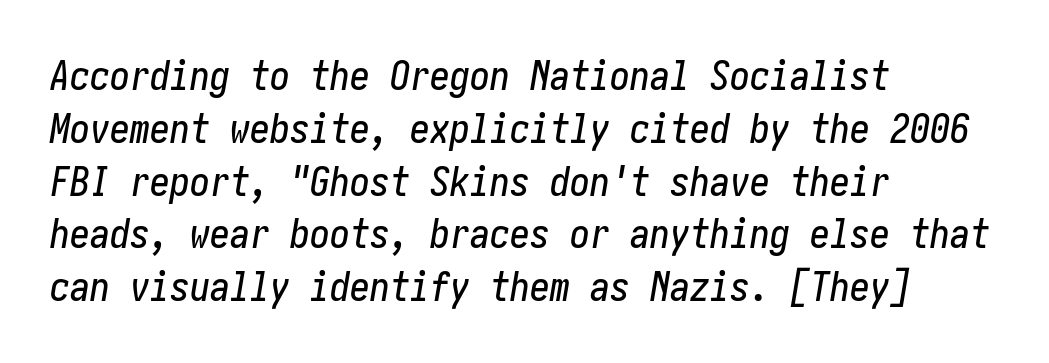
{"italic": "yes", "lean": "right", "slant_degrees": 10, "width": "condensed", "stroke_contrast": "low", "x_height": "medium", "underline": "no", "align": "left", "line_spacing": "normal", "line_spacing_ratio": 1.32, "letter_spacing": "normal", "letter_spacing_em": 0.0, "glyph_px": 40}
